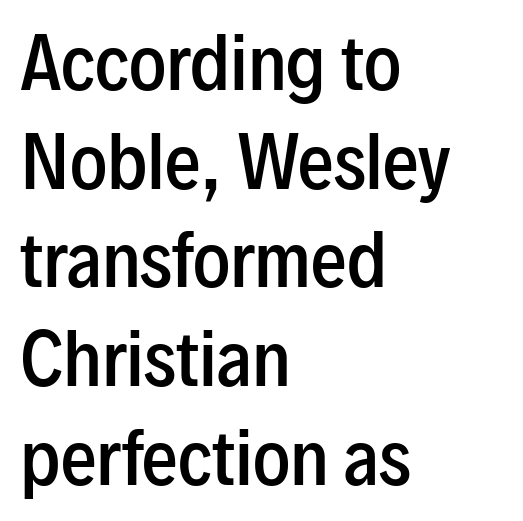
{"serif": "no", "italic": "no", "bold": "semi", "weight": "semibold", "width": "condensed", "stroke_contrast": "low", "x_height": "medium", "monospaced": "no", "underline": "no", "align": "left", "line_spacing": "normal", "line_spacing_ratio": 1.39, "letter_spacing": "normal", "letter_spacing_em": 0.0, "glyph_px": 71}
